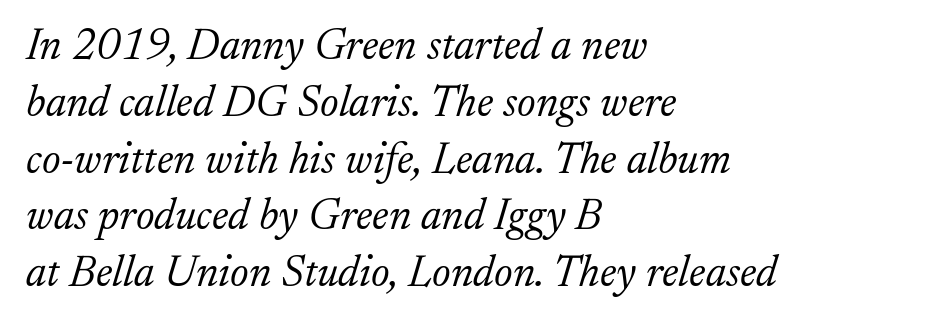
The image shows 44 px light serif type, italic (leaning right); set left-aligned, normal line spacing (1.29x), normal letter spacing, not underlined; low stroke contrast and a small x-height.
